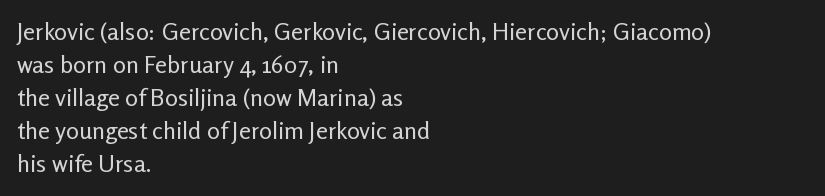
Horizontally, the lines are justified to the leading edge only. A roman cut, with each character standing at attention. The lines sit at an ordinary, default distance from one another. The font sits on the lighter half of the weight spectrum, regular included. Just letters on the line, the space beneath them empty. Standard letterfit; no display-style spreading of the glyphs.
